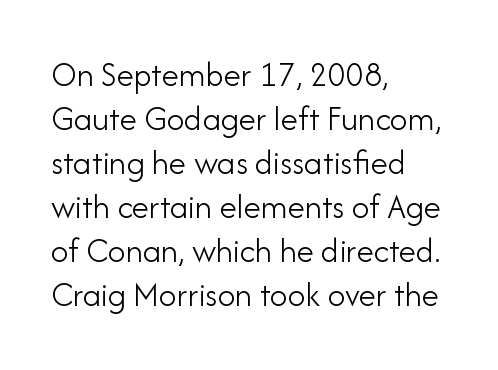
The image shows 35 px light sans-serif type, upright; set left-aligned, normal line spacing (1.26x), normal letter spacing, not underlined; low stroke contrast and a small x-height.
